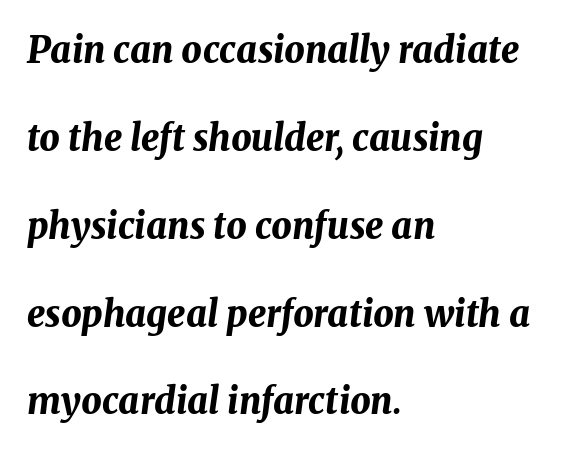
{"italic": "yes", "lean": "right", "slant_degrees": 8, "bold": "yes", "weight": "bold", "width": "normal", "stroke_contrast": "medium", "x_height": "medium", "monospaced": "no", "underline": "no", "align": "left", "line_spacing": "loose", "line_spacing_ratio": 2.44, "letter_spacing": "normal", "letter_spacing_em": 0.0, "glyph_px": 36}
